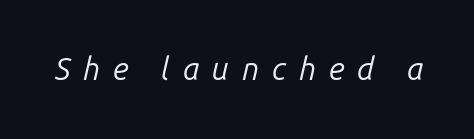
This reads as an unemphasized weight, regular at the heaviest. Honestly, the letter spacing is so wide it's the main thing you notice. The passage shown is not underscored anywhere. Observe the lean: these are italic letterforms. Do the characters align in a grid? No, the font is proportional.
